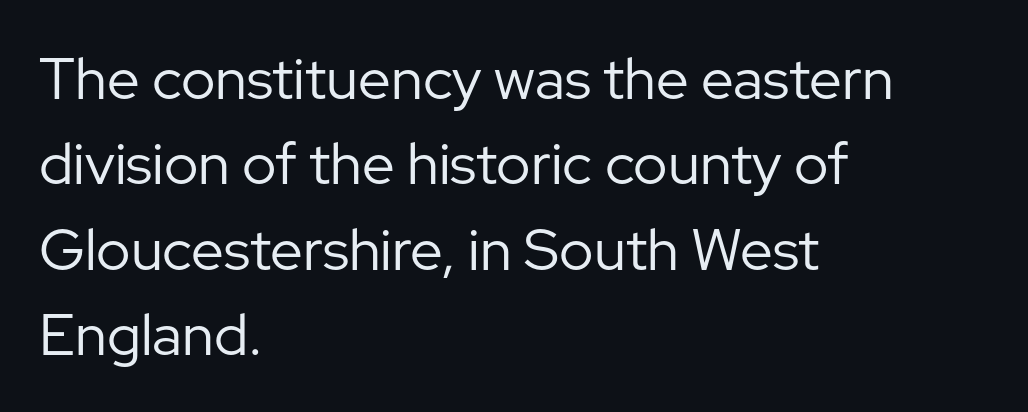
{"serif": "no", "italic": "no", "bold": "no", "weight": "regular", "width": "normal", "stroke_contrast": "low", "x_height": "medium", "monospaced": "no", "underline": "no", "align": "left", "line_spacing": "normal", "line_spacing_ratio": 1.47, "letter_spacing": "normal", "letter_spacing_em": 0.0, "glyph_px": 58}
